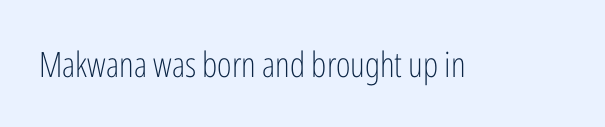
Nope, no serifs anywhere on these letters. The foot of each line stays bare and open. Proportional: the letters do not fall into vertical columns. Characters remain perfectly vertical along every line. The type is set solid horizontally, with unmodified tracking.
